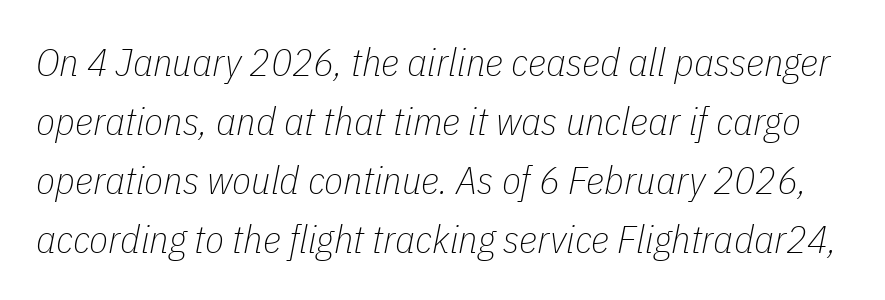
The characters are drawn with everyday or finer stroke widths. Lines of text with bare space underneath. Baseline-to-baseline distance is the conventional proportion of letter height. You could not count columns in this text — the font is proportionally spaced.
